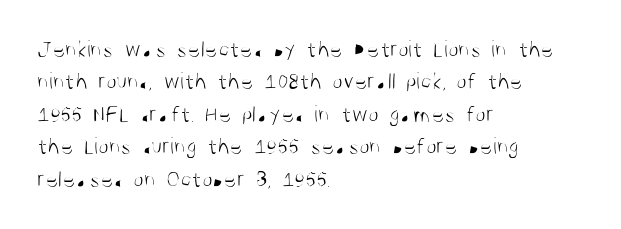
Q: Is the text bold? A: No.
Q: Is the text italic (slanted)? A: No, it is upright.
Q: Is the text underlined? A: No.
Q: How is the paragraph aligned? A: Left-aligned.
Q: Is the spacing between letters normal or unusually wide? A: Normal.
Q: Is the spacing between lines tight, normal or loose? A: Normal.
